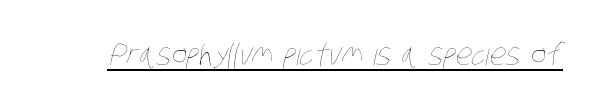
Each letter keeps its own natural width here, so spacing adapts to shape. The characters are drawn with everyday or finer stroke widths. A baseline rule has been typeset under these characters. Honestly, the letter spacing is just normal — you wouldn't notice it.
